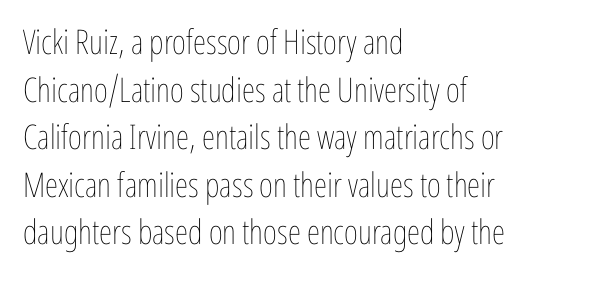
The image shows 34 px thin, condensed type, upright; set left-aligned, normal line spacing (1.4x), normal letter spacing, not underlined; low stroke contrast and a medium x-height.
